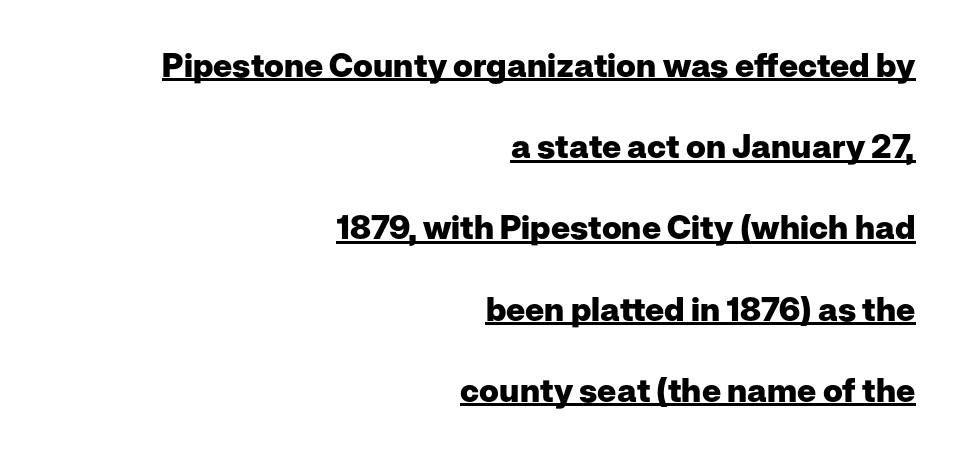
{"serif": "no", "italic": "no", "bold": "yes", "weight": "heavy", "width": "normal", "stroke_contrast": "low", "x_height": "medium", "monospaced": "no", "underline": "yes", "align": "right", "line_spacing": "loose", "line_spacing_ratio": 2.46, "letter_spacing": "normal", "letter_spacing_em": 0.0, "glyph_px": 33}
